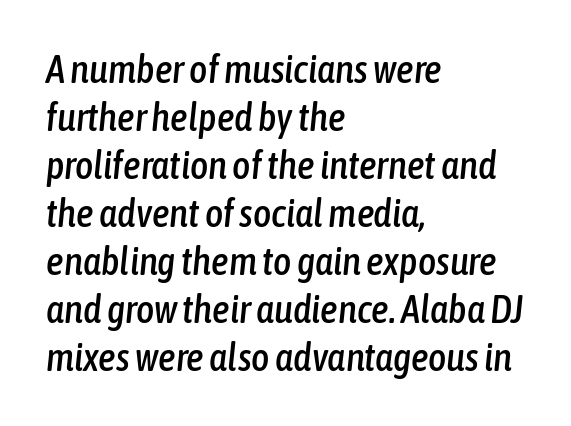
The image shows 39 px condensed type, italic (leaning right); set left-aligned, line spacing 1.23x, normal letter spacing, not underlined; low stroke contrast and a medium x-height.
